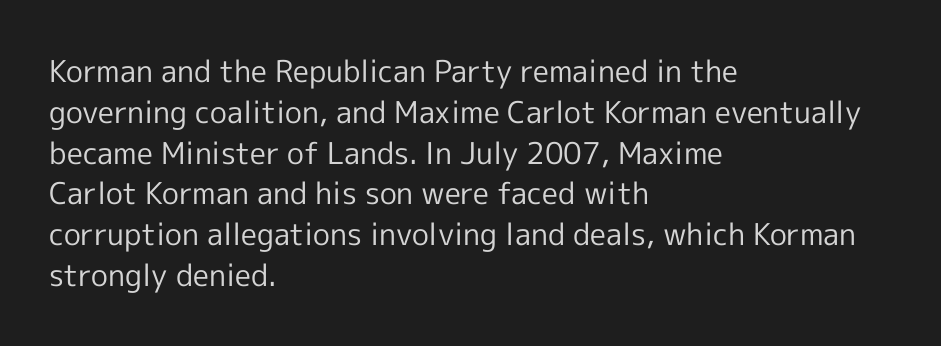
Varying glyph widths throughout — classic text-font behaviour. The typography opts for an upright posture over an oblique one. Each line starts at the same left margin while the right side varies. Ink coverage per letter is moderate at most.
